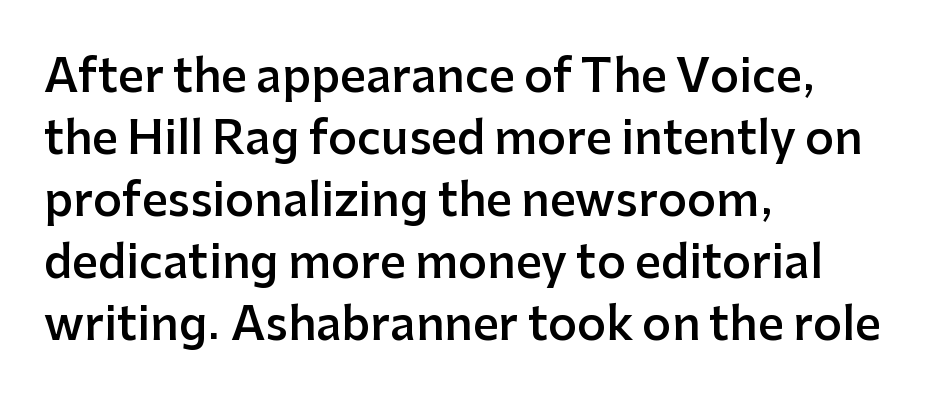
The image shows 45 px semibold sans-serif type, upright; set left-aligned, normal line spacing (1.38x), normal letter spacing, not underlined; low stroke contrast and a medium x-height.
